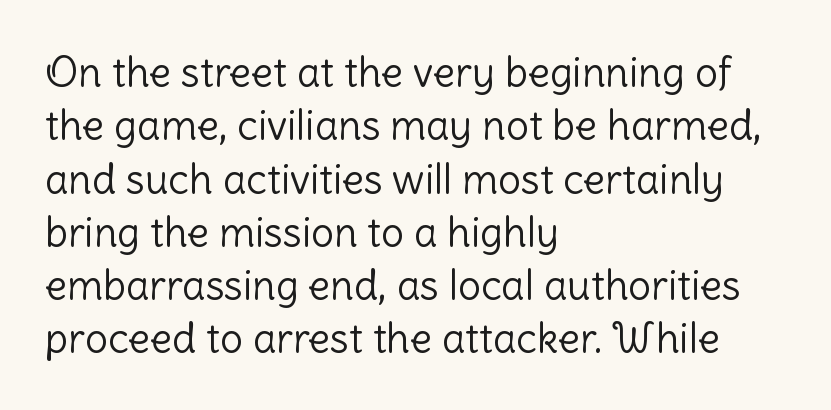
{"serif": "no", "italic": "no", "bold": "no", "weight": "light", "width": "normal", "stroke_contrast": "low", "x_height": "medium", "monospaced": "no", "underline": "no", "align": "left", "line_spacing": "normal", "line_spacing_ratio": 1.3, "letter_spacing": "normal", "letter_spacing_em": 0.0, "glyph_px": 41}
